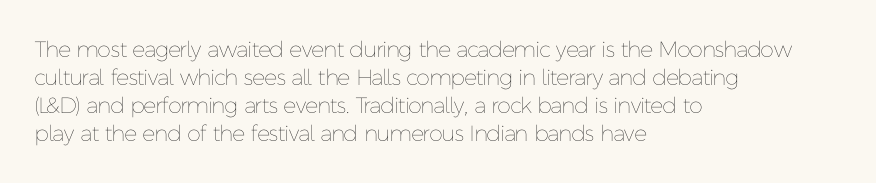
{"italic": "no", "bold": "no", "underline": "no", "align": "left", "line_spacing": "normal", "line_spacing_ratio": 1.28, "letter_spacing": "normal", "letter_spacing_em": 0.0, "glyph_px": 22}
